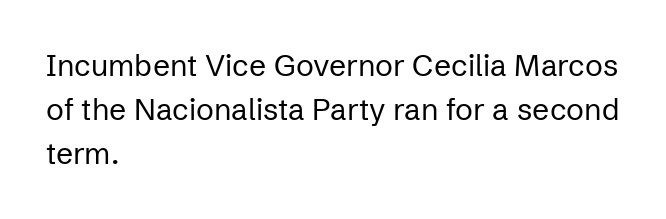
{"serif": "no", "italic": "no", "bold": "no", "weight": "regular", "width": "normal", "stroke_contrast": "low", "x_height": "medium", "monospaced": "no", "underline": "no", "align": "left", "line_spacing": "normal", "line_spacing_ratio": 1.47, "letter_spacing": "normal", "letter_spacing_em": 0.0, "glyph_px": 30}
